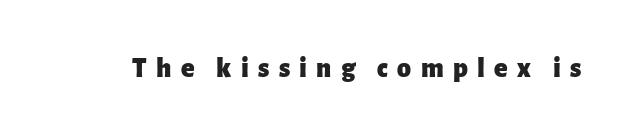
The image shows 28 px heavy sans-serif type, upright; set unusually wide letter spacing (+0.33 em), not underlined; low stroke contrast and a medium x-height.
